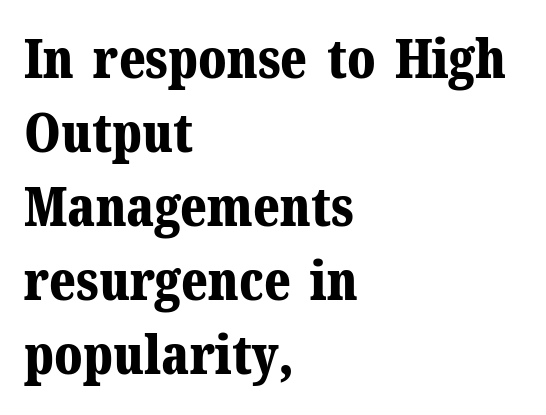
The image shows 54 px bold serif type, upright; set left-aligned, normal line spacing (1.37x), normal letter spacing, not underlined; medium stroke contrast and a medium x-height.
